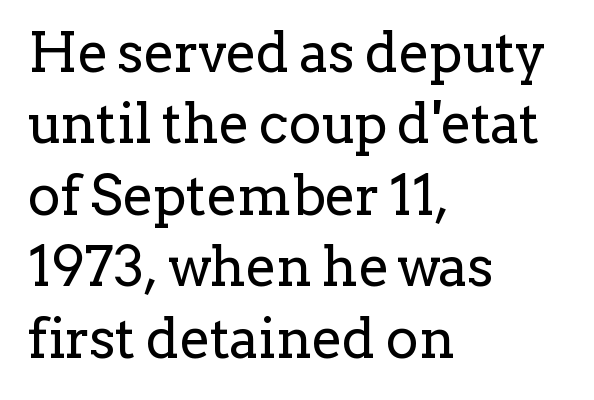
Q: Is the text bold? A: No.
Q: Is the text italic (slanted)? A: No, it is upright.
Q: Is the typeface a serif or a sans-serif typeface? A: Serif.
Q: Is the text underlined? A: No.
Q: How is the paragraph aligned? A: Left-aligned.
Q: Is the spacing between letters normal or unusually wide? A: Normal.
Q: Is the spacing between lines tight, normal or loose? A: Normal.
Q: Width (condensed, normal, or wide)? A: Normal.
Q: Stroke contrast? A: Low.
Q: x-height? A: Medium.
Q: Monospaced? A: No.
